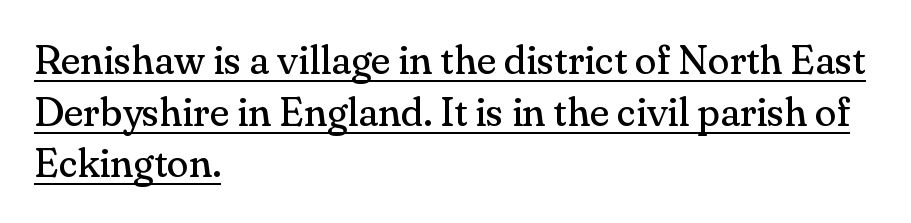
The image shows 40 px regular-weight serif type, upright; set left-aligned, normal line spacing (1.29x), normal letter spacing, underlined; medium stroke contrast and a small x-height.
